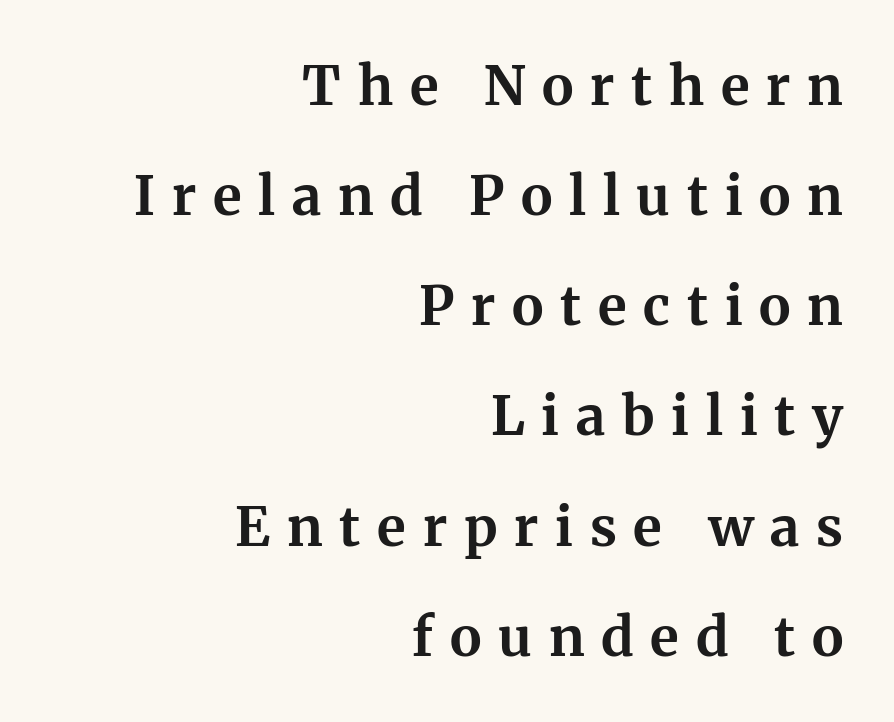
The image shows 54 px bold serif type, upright; set right-aligned, loose line spacing (2.04x), unusually wide letter spacing (+0.31 em), not underlined; medium stroke contrast and a medium x-height.
